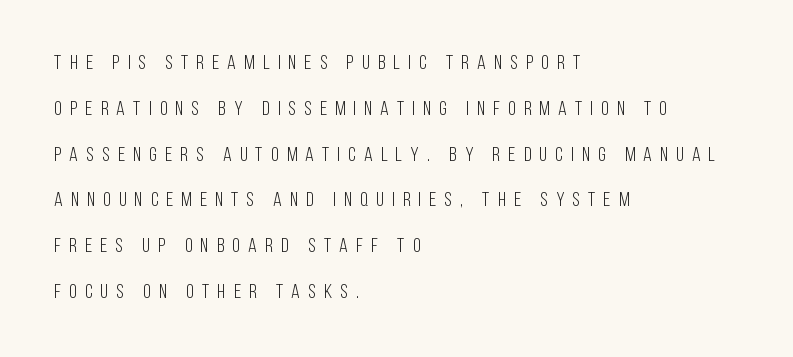
Q: Is the text bold? A: No.
Q: Is the text italic (slanted)? A: No, it is upright.
Q: Is the text underlined? A: No.
Q: How is the paragraph aligned? A: Left-aligned.
Q: Is the spacing between letters normal or unusually wide? A: Unusually wide.
Q: Is the spacing between lines tight, normal or loose? A: Loose.
